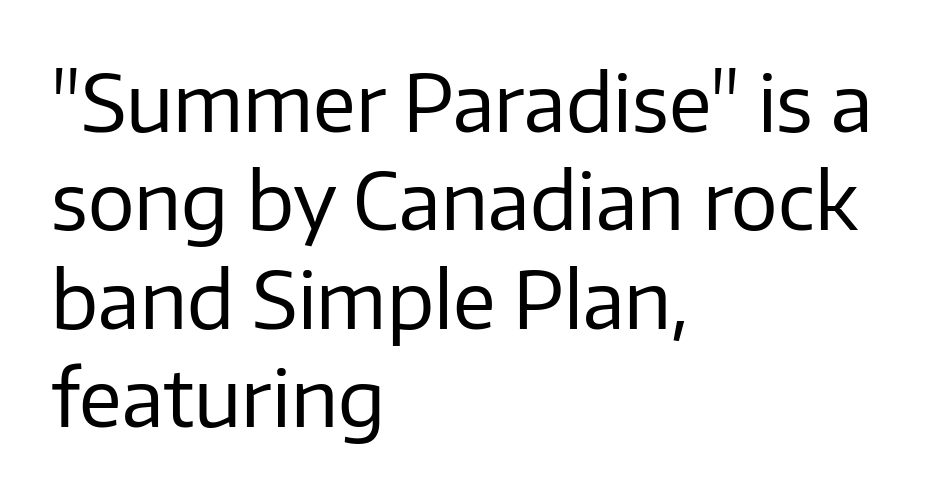
The image shows 78 px regular-weight sans-serif type, upright; set left-aligned, normal line spacing (1.26x), normal letter spacing, not underlined; low stroke contrast and a medium x-height.
